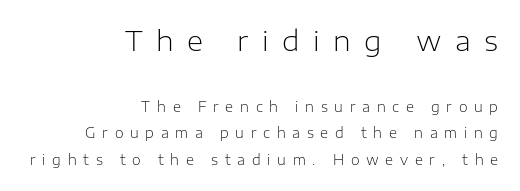
{"serif": "no", "italic": "no", "bold": "no", "weight": "light", "width": "normal", "stroke_contrast": "low", "x_height": "medium", "monospaced": "no", "underline": "no", "align": "right", "line_spacing_ratio": 1.88, "letter_spacing": "wide", "letter_spacing_em": 0.48, "larger_block": "first", "size_ratio": 2.0, "glyph_px": 28}
